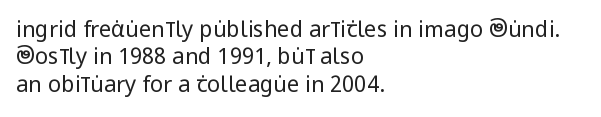
{"italic": "no", "bold": "no", "underline": "no", "align": "left", "line_spacing_ratio": 1.24, "letter_spacing": "normal", "letter_spacing_em": 0.0, "glyph_px": 22}
